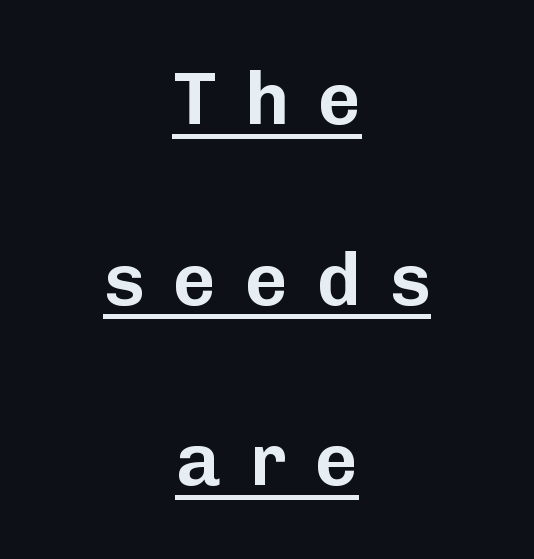
The image shows 74 px sans-serif type, upright; set centered, loose line spacing (2.44x), unusually wide letter spacing (+0.39 em), underlined; low stroke contrast and a medium x-height.
